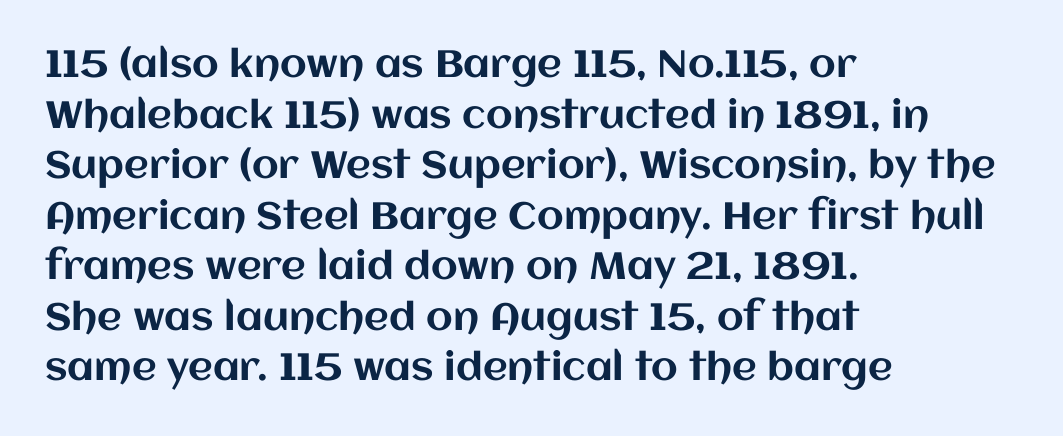
There is no visible air inserted between adjacent glyphs. Note the varied advance widths — an 'i' is clearly narrower than an 'm'. The lines in this sample share a left origin and differ only in where they stop. The vertical gap from one line to the next is medium. Every stem runs plumb, perpendicular to the baseline.
